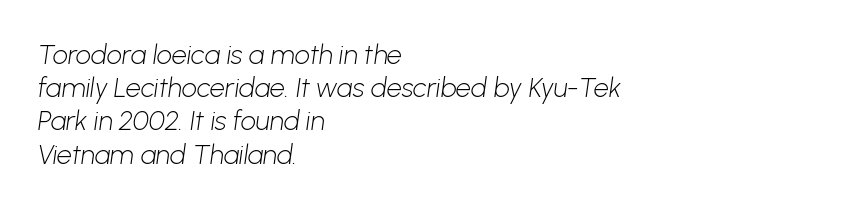
Left-aligned paragraph, ragged on the right. No word sits above an underline. This sample uses plain, unmodified letter spacing. No letter is thick-stroked: the sample isn't bold.
